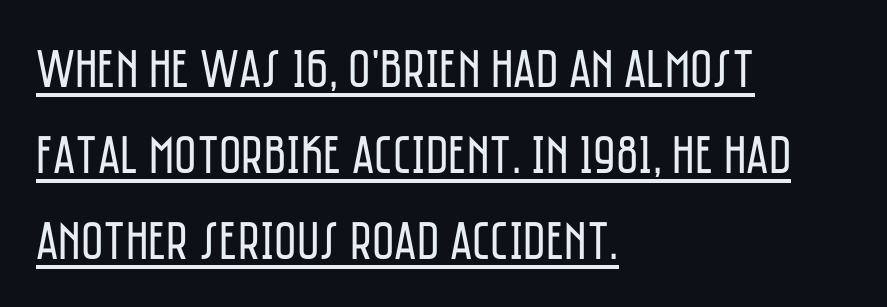
The image shows 54 px regular-weight, condensed sans-serif type, upright; set left-aligned, normal line spacing (1.59x), normal letter spacing, underlined; low stroke contrast and a large x-height.
